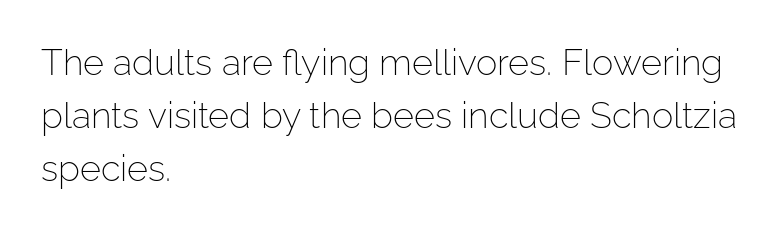
Nothing unusual about the tracking: characters are spaced as the font intends. This sample uses an upright cut, with every glyph sitting square on the baseline. The weight tops out at a normal text grade. Quick note: interline space is typical. These lines are rendered in a variable-pitch font.
